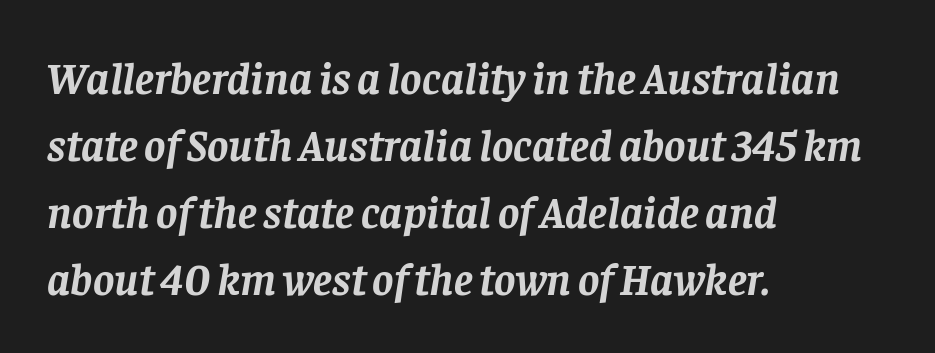
On the weight axis this lands at bold, roughly 700. Leading matches the norm, producing a regular column. Descender tails drop into unmarked territory. The rendering uses natural spacing where letterforms have individual widths. You could call the tracking neutral — neither tight nor loose.
